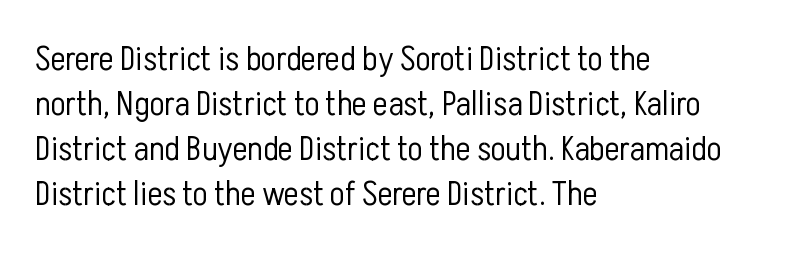
The image shows 35 px light, condensed sans-serif type, upright; set left-aligned, normal line spacing (1.29x), normal letter spacing, not underlined; low stroke contrast and a medium x-height.
